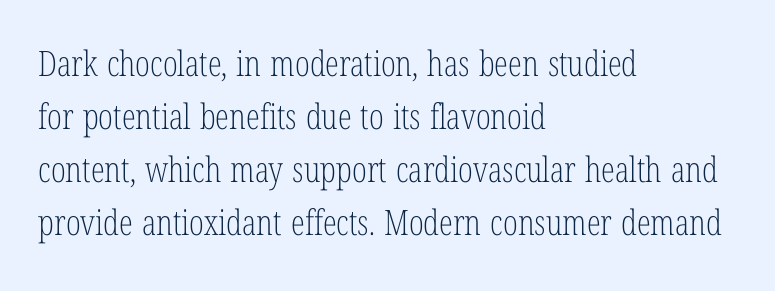
The image shows 35 px light, condensed serif type, upright; set left-aligned, normal line spacing (1.51x), normal letter spacing, not underlined; low stroke contrast and a medium x-height.
